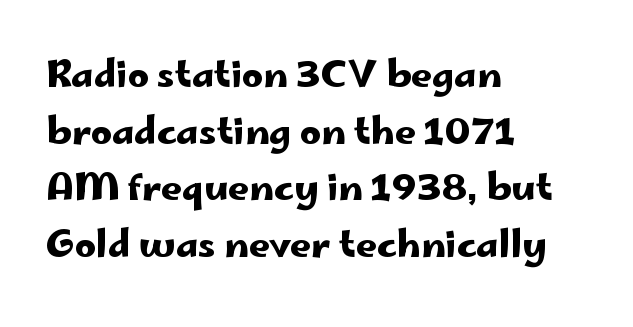
{"serif": "no", "italic": "no", "width": "wide", "stroke_contrast": "low", "x_height": "small", "monospaced": "no", "underline": "no", "align": "left", "line_spacing": "normal", "line_spacing_ratio": 1.53, "letter_spacing": "normal", "letter_spacing_em": 0.0, "glyph_px": 37}
